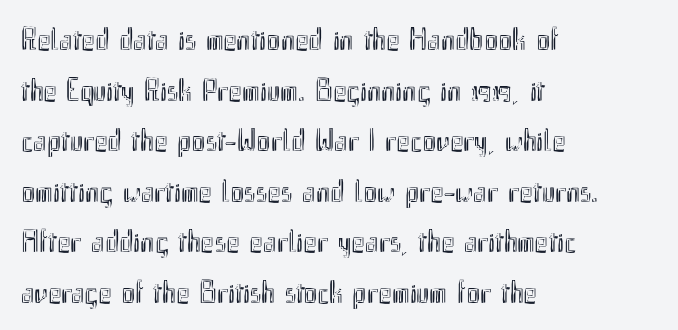
Q: Is the text italic (slanted)? A: No, it is upright.
Q: Is the text underlined? A: No.
Q: How is the paragraph aligned? A: Left-aligned.
Q: Is the spacing between letters normal or unusually wide? A: Normal.
Q: Is the spacing between lines tight, normal or loose? A: Normal.
Q: Width (condensed, normal, or wide)? A: Condensed.
Q: x-height? A: Small.
Q: Monospaced? A: No.
